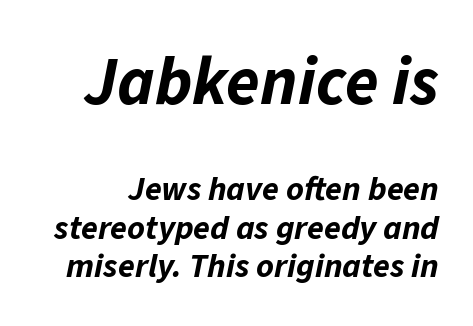
Characters follow at the spacing the type designer built in. Do the characters align in a grid? No, the font is proportional. Which chunk is bigger? The first one — the top block dwarfs the bottom. This is heavy type, rendered in bold. If you drew a line through each stem, it would be angled. The glyphs are unaccompanied by any horizontal stroke below them.
